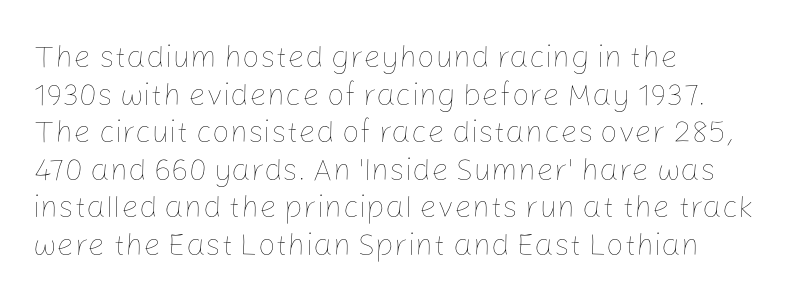
Q: Is the text bold? A: No.
Q: Is the text italic (slanted)? A: No, it is upright.
Q: Is the text underlined? A: No.
Q: How is the paragraph aligned? A: Left-aligned.
Q: Is the spacing between letters normal or unusually wide? A: Normal.
Q: Width (condensed, normal, or wide)? A: Normal.
Q: Stroke contrast? A: Low.
Q: x-height? A: Medium.
Q: Monospaced? A: No.
